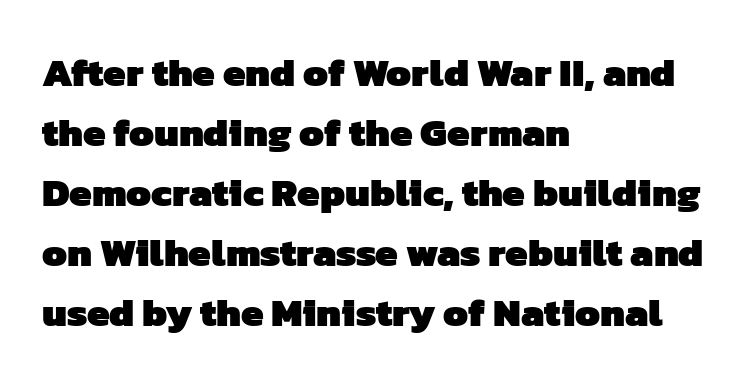
The image shows 40 px heavy sans-serif type; set left-aligned, normal line spacing (1.5x), normal letter spacing, not underlined; low stroke contrast and a medium x-height.
